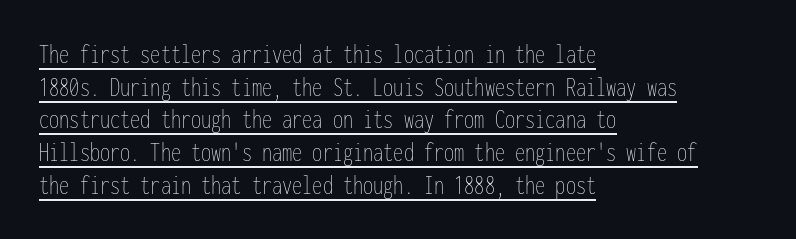
Q: Is the text bold? A: No.
Q: Is the text italic (slanted)? A: No, it is upright.
Q: Is the text underlined? A: Yes.
Q: How is the paragraph aligned? A: Left-aligned.
Q: Is the spacing between letters normal or unusually wide? A: Normal.
